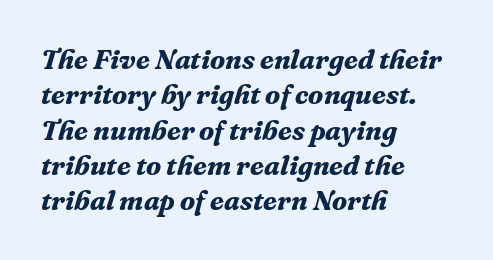
Q: Is the text bold? A: Yes.
Q: Is the text italic (slanted)? A: Yes, it leans right by about 16 degrees.
Q: Is the typeface a serif or a sans-serif typeface? A: Serif.
Q: Is the text underlined? A: No.
Q: How is the paragraph aligned? A: Left-aligned.
Q: Is the spacing between letters normal or unusually wide? A: Normal.
Q: Is the spacing between lines tight, normal or loose? A: Normal.
Q: Width (condensed, normal, or wide)? A: Normal.
Q: Stroke contrast? A: Medium.
Q: x-height? A: Medium.
Q: Monospaced? A: No.
